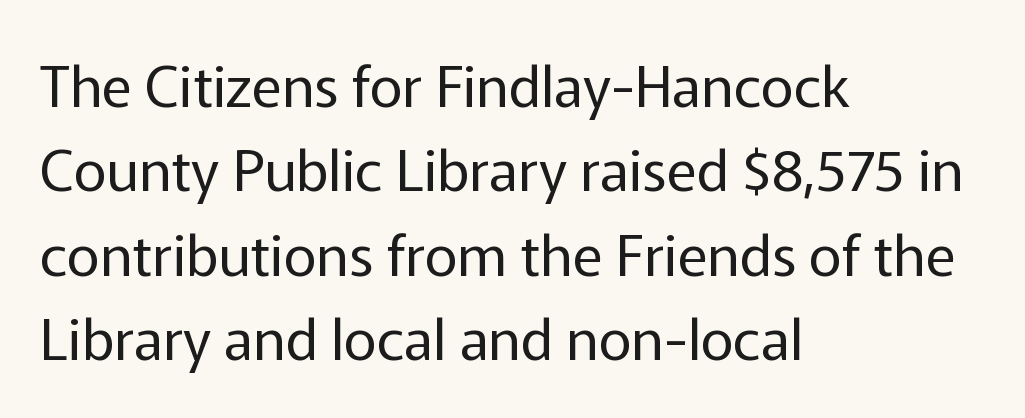
{"serif": "no", "italic": "no", "bold": "no", "weight": "regular", "width": "normal", "stroke_contrast": "low", "x_height": "medium", "monospaced": "no", "underline": "no", "align": "left", "line_spacing": "normal", "line_spacing_ratio": 1.48, "letter_spacing": "normal", "letter_spacing_em": 0.0, "glyph_px": 57}
